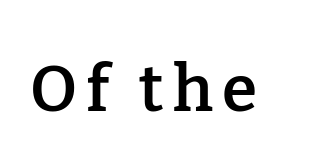
{"serif": "yes", "italic": "no", "bold": "semi", "weight": "semibold", "width": "normal", "stroke_contrast": "low", "x_height": "medium", "monospaced": "no", "underline": "no", "glyph_px": 64}
